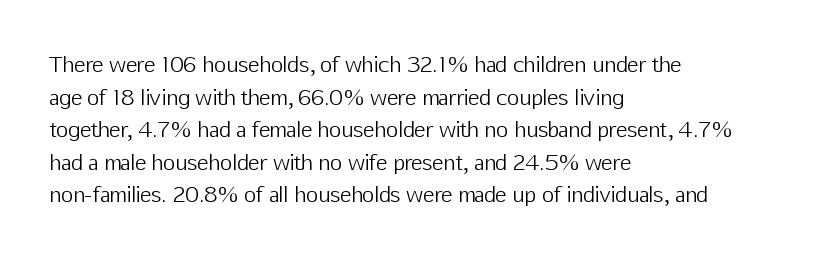
Q: Is the text bold? A: No.
Q: Is the text italic (slanted)? A: No, it is upright.
Q: Is the text underlined? A: No.
Q: How is the paragraph aligned? A: Left-aligned.
Q: Is the spacing between letters normal or unusually wide? A: Normal.
Q: Is the spacing between lines tight, normal or loose? A: Normal.
